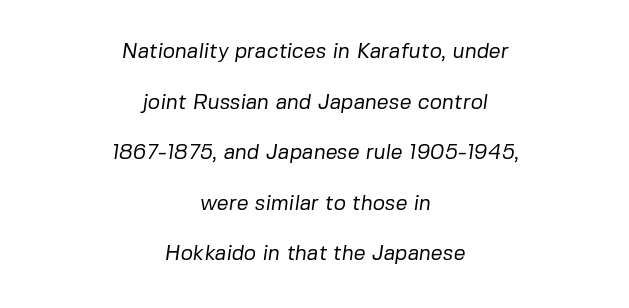
Q: Is the text bold? A: No.
Q: Is the text underlined? A: No.
Q: How is the paragraph aligned? A: Centered.
Q: Is the spacing between letters normal or unusually wide? A: Normal.
Q: Is the spacing between lines tight, normal or loose? A: Loose.
